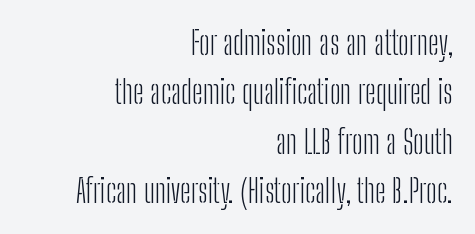
{"serif": "no", "italic": "no", "bold": "no", "weight": "light", "width": "condensed", "stroke_contrast": "low", "x_height": "medium", "monospaced": "no", "underline": "no", "align": "right", "line_spacing": "normal", "line_spacing_ratio": 1.5, "letter_spacing": "normal", "letter_spacing_em": 0.0, "glyph_px": 33}
